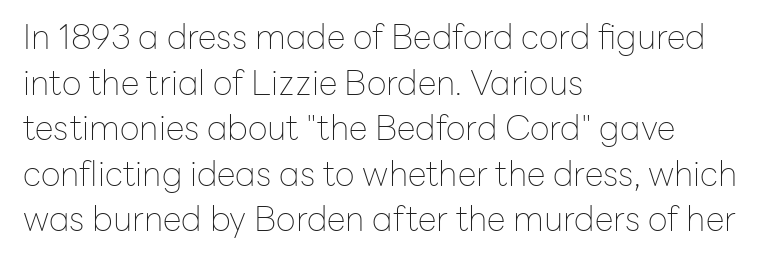
The lines are quadded left. No feet cap the strokes, marking this as sans-serif type. A roman cut, with each character standing at attention. Stems here are at most as thick as an everyday book face. Descenders are the only things crossing below the line. Vertically, the passage feels balanced, rows spaced as you'd expect.
